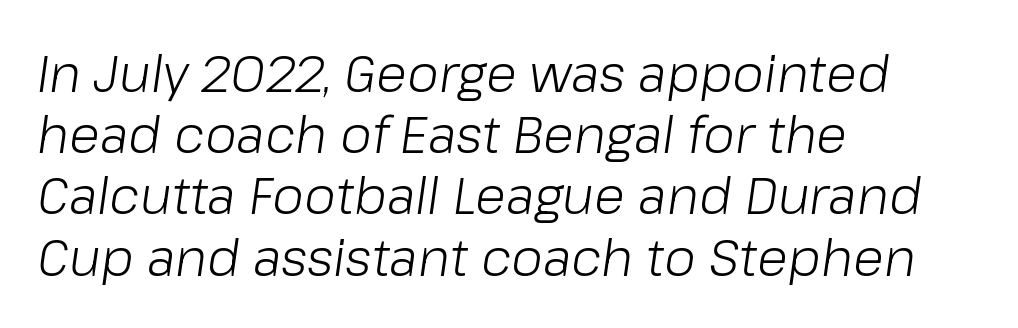
Proportional: the letters do not fall into vertical columns. Compared with a typical body face, this is equally light or lighter still. Standard letterfit; no display-style spreading of the glyphs. Observe the lean: these are italic letterforms. The specimen omits any rule beneath the text block's lines.
